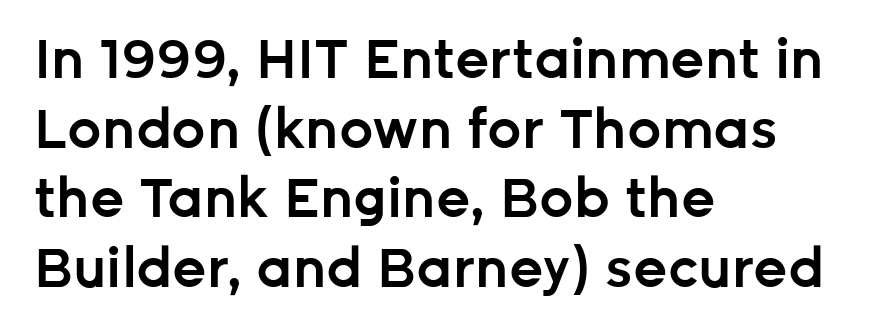
The letters sit at their default tracking, neither squeezed nor spread. The glyphs are unaccompanied by any horizontal stroke below them. What's the leading like? Ordinary, nothing unusual. Layout note: lines flush left. Letterform terminals end flat and unadorned throughout the passage.
